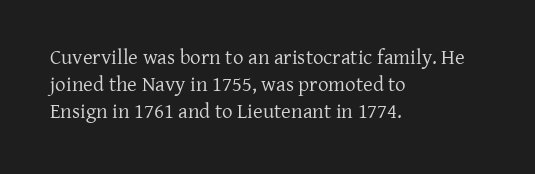
The image shows 21 px text type, upright; set left-aligned, normal line spacing (1.28x), normal letter spacing, not underlined.
